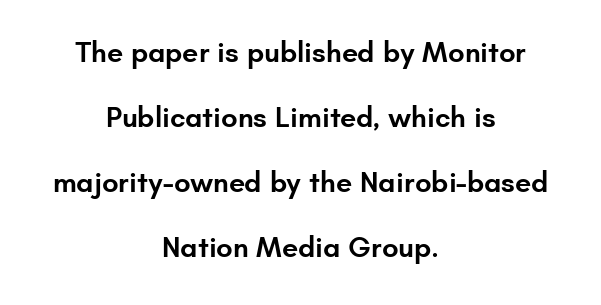
{"serif": "no", "italic": "no", "bold": "semi", "weight": "semibold", "width": "normal", "stroke_contrast": "low", "x_height": "small", "monospaced": "no", "underline": "no", "align": "center", "line_spacing": "loose", "line_spacing_ratio": 2.24, "letter_spacing": "normal", "letter_spacing_em": 0.0, "glyph_px": 29}
